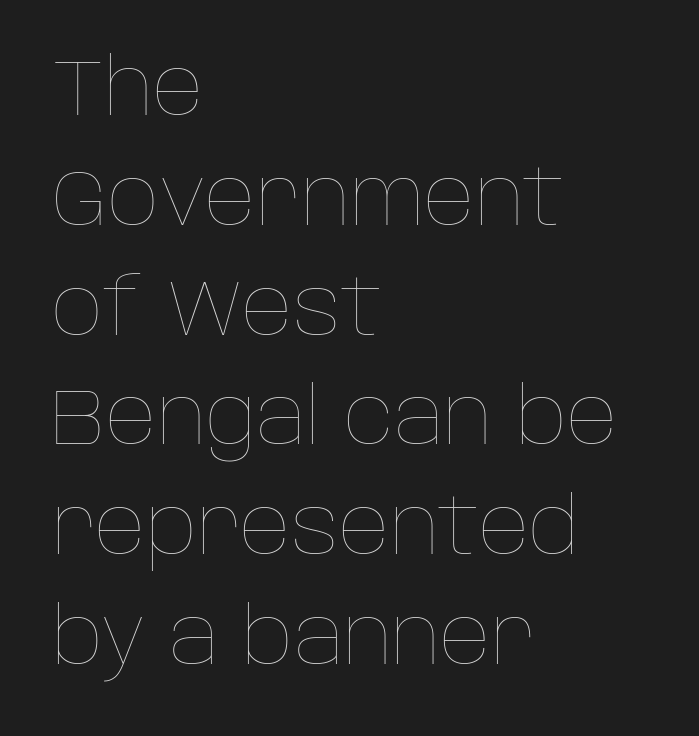
Reading down the block, your eye returns to a fixed left position each line. Quick note: not italic, upright. Bold? No — there's no thickening of the strokes. The rendering keeps characters at their native spacing. Leading matches the norm, producing a regular column. Plain, unruled lines of type.
